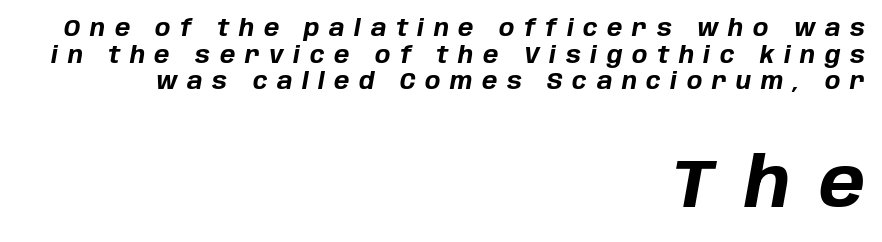
{"italic": "yes", "lean": "right", "slant_degrees": 10, "bold": "yes", "weight": "bold", "width": "normal", "stroke_contrast": "low", "x_height": "large", "monospaced": "no", "underline": "no", "align": "right", "line_spacing_ratio": 1.16, "letter_spacing": "wide", "letter_spacing_em": 0.42, "larger_block": "second", "size_ratio": 3.0, "glyph_px": 69}
